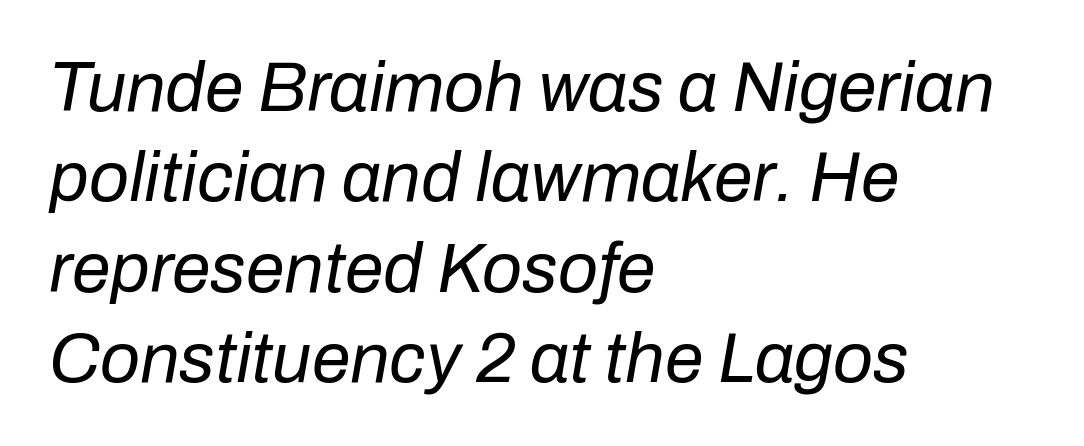
The image shows 70 px regular-weight type, italic (leaning right); set left-aligned, normal line spacing (1.29x), normal letter spacing, not underlined; low stroke contrast and a medium x-height.
